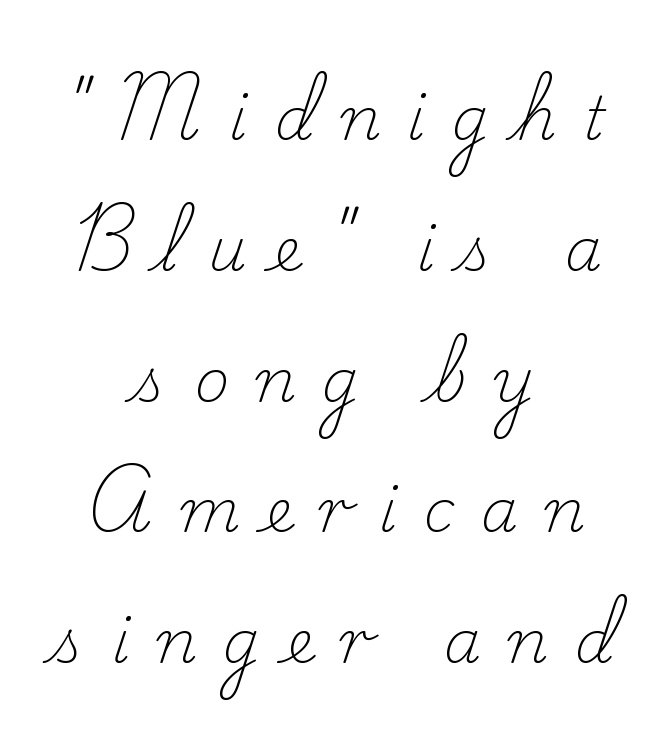
{"serif": "yes", "bold": "no", "weight": "light", "width": "normal", "stroke_contrast": "low", "x_height": "small", "monospaced": "no", "underline": "no", "align": "center", "line_spacing": "loose", "line_spacing_ratio": 2.18, "letter_spacing": "wide", "letter_spacing_em": 0.44, "glyph_px": 60}
